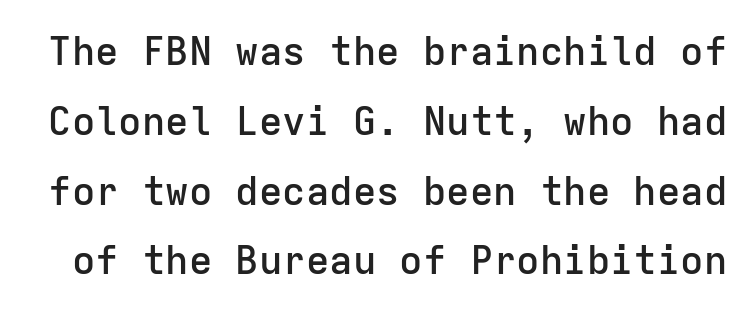
The image shows 39 px semibold sans-serif type, upright, monospaced; set line spacing 1.79x, normal letter spacing, not underlined; low stroke contrast and a medium x-height.
